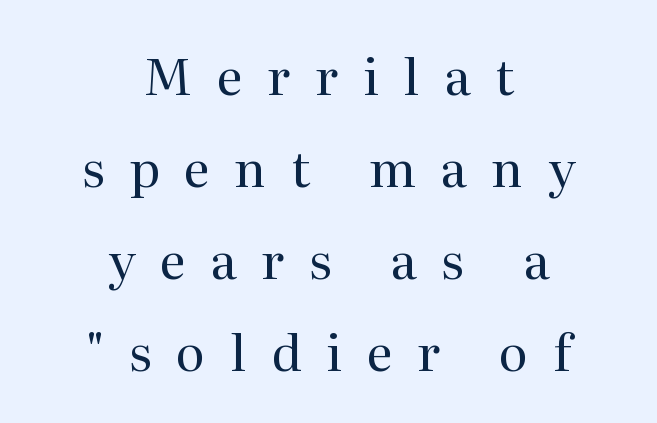
The image shows 50 px regular-weight serif type, upright; set centered, line spacing 1.84x, unusually wide letter spacing (+0.49 em), not underlined; medium stroke contrast and a medium x-height.
